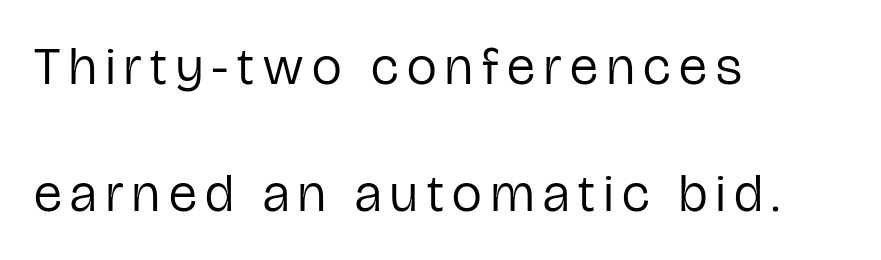
Q: Is the text bold? A: No.
Q: Is the text italic (slanted)? A: No, it is upright.
Q: Is the typeface a serif or a sans-serif typeface? A: Sans-serif.
Q: Is the text underlined? A: No.
Q: How is the paragraph aligned? A: Left-aligned.
Q: Is the spacing between lines tight, normal or loose? A: Loose.
Q: Width (condensed, normal, or wide)? A: Condensed.
Q: Stroke contrast? A: Low.
Q: x-height? A: Medium.
Q: Monospaced? A: No.
